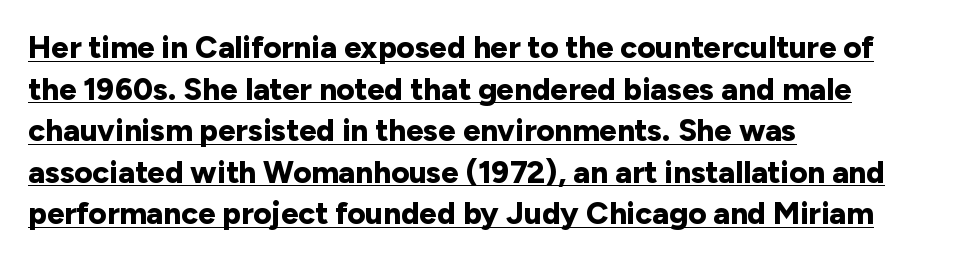
Typeset ragged right — the left edge is the straight one. Decoration check: the copy is underlined. The rendering uses natural spacing where letterforms have individual widths. This sample uses plain, unmodified letter spacing. A full-strength bold gives these letters their thick strokes.
